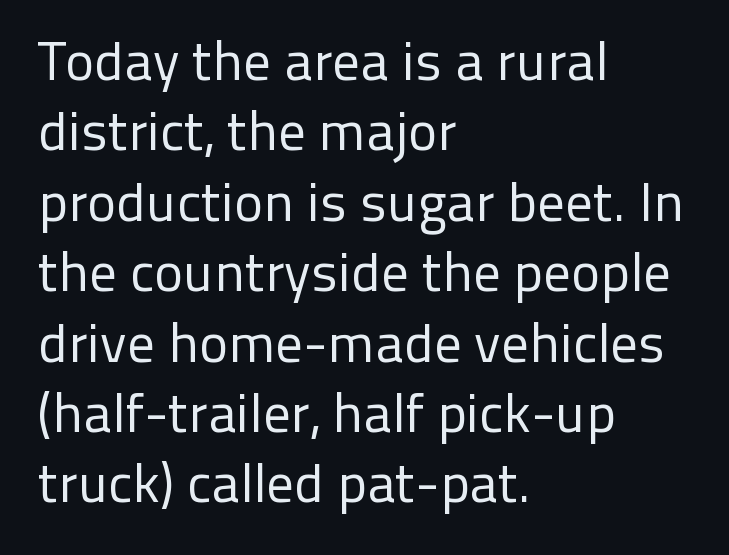
The image shows 55 px regular-weight sans-serif type, upright; set left-aligned, normal line spacing (1.28x), normal letter spacing, not underlined; low stroke contrast and a medium x-height.
